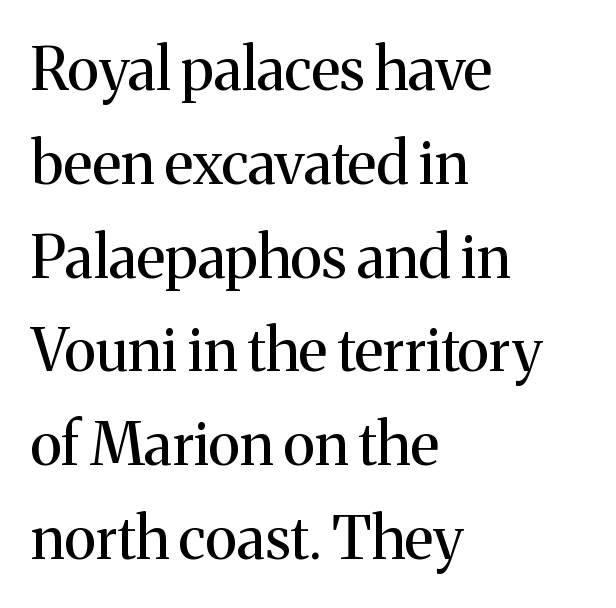
The image shows 59 px regular-weight serif type, upright; set left-aligned, normal line spacing (1.59x), normal letter spacing, not underlined; medium stroke contrast and a medium x-height.
